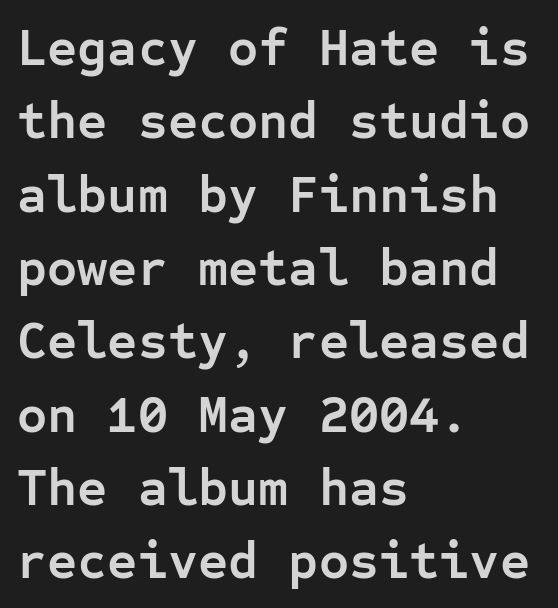
Q: Is the text bold? A: Yes.
Q: Is the text italic (slanted)? A: No, it is upright.
Q: Is the typeface a serif or a sans-serif typeface? A: Sans-serif.
Q: Is the text underlined? A: No.
Q: How is the paragraph aligned? A: Left-aligned.
Q: Is the spacing between letters normal or unusually wide? A: Normal.
Q: Is the spacing between lines tight, normal or loose? A: Normal.
Q: Width (condensed, normal, or wide)? A: Normal.
Q: Stroke contrast? A: Low.
Q: x-height? A: Medium.
Q: Monospaced? A: Yes.
